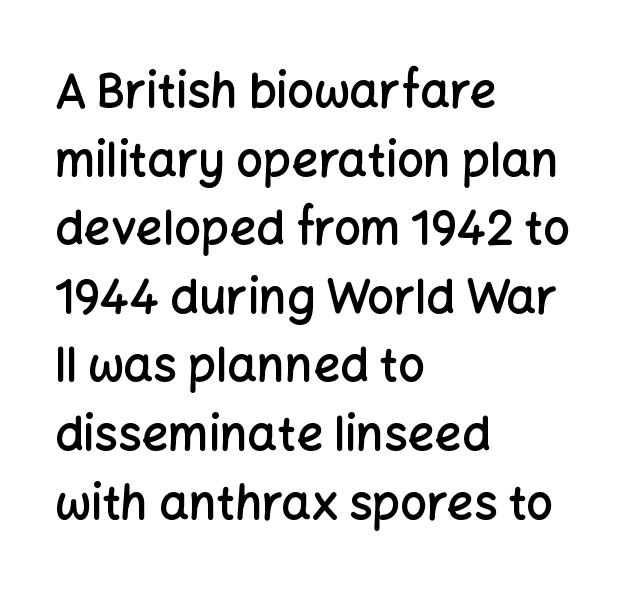
Q: Is the text bold? A: Semi-bold.
Q: Is the text italic (slanted)? A: No, it is upright.
Q: Is the typeface a serif or a sans-serif typeface? A: Sans-serif.
Q: Is the text underlined? A: No.
Q: How is the paragraph aligned? A: Left-aligned.
Q: Is the spacing between letters normal or unusually wide? A: Normal.
Q: Is the spacing between lines tight, normal or loose? A: Normal.
Q: Width (condensed, normal, or wide)? A: Normal.
Q: Stroke contrast? A: Low.
Q: x-height? A: Medium.
Q: Monospaced? A: No.
